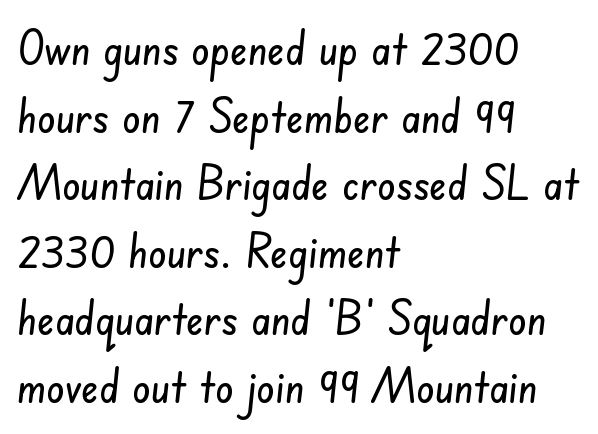
The image shows 46 px condensed sans-serif type; set left-aligned, normal line spacing (1.47x), normal letter spacing, not underlined; low stroke contrast and a small x-height.
